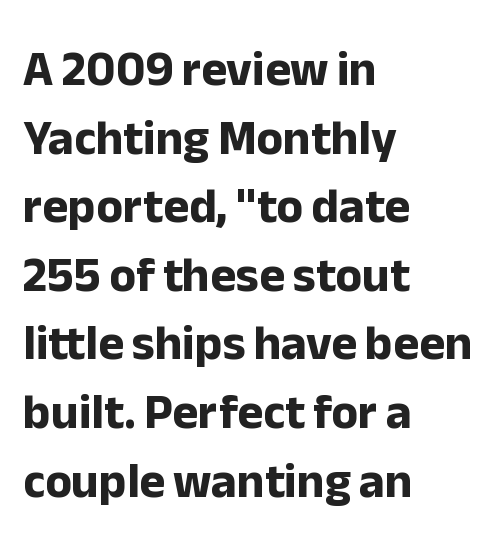
{"serif": "no", "italic": "no", "bold": "yes", "weight": "bold", "width": "normal", "stroke_contrast": "low", "x_height": "medium", "monospaced": "no", "underline": "no", "align": "left", "line_spacing": "normal", "line_spacing_ratio": 1.4, "letter_spacing": "normal", "letter_spacing_em": 0.0, "glyph_px": 49}
